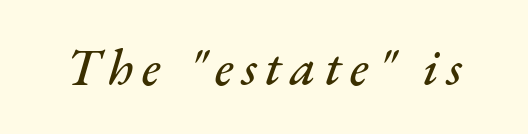
Does the lettering tilt? It does — this is italic. Proportional: the letters do not fall into vertical columns. A clean baseline with only descenders dipping below it.
